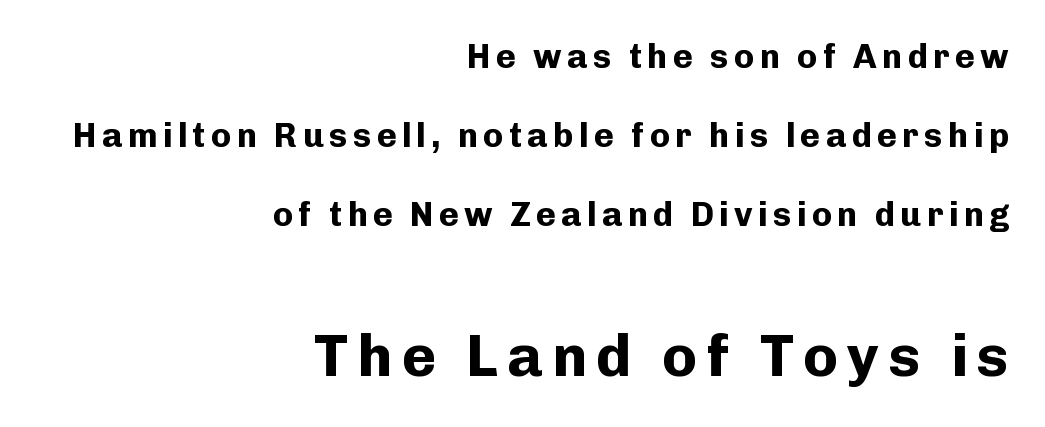
This sample has the flowing, uneven cadence of proportional lettering. The passage shown is emphatically bold. Is there much room between lines? Yes — plenty of vertical air separates them. If you drew a ruler down the right edge, every line would touch it. Plain, unruled lines of type. A roman cut, with each character standing at attention.
